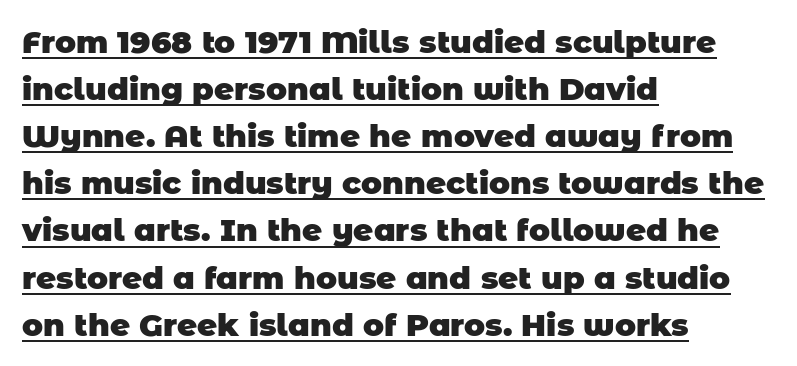
{"serif": "no", "bold": "yes", "weight": "heavy", "width": "normal", "stroke_contrast": "low", "x_height": "large", "monospaced": "no", "underline": "yes", "align": "left", "line_spacing": "normal", "line_spacing_ratio": 1.52, "letter_spacing": "normal", "letter_spacing_em": 0.0, "glyph_px": 31}
